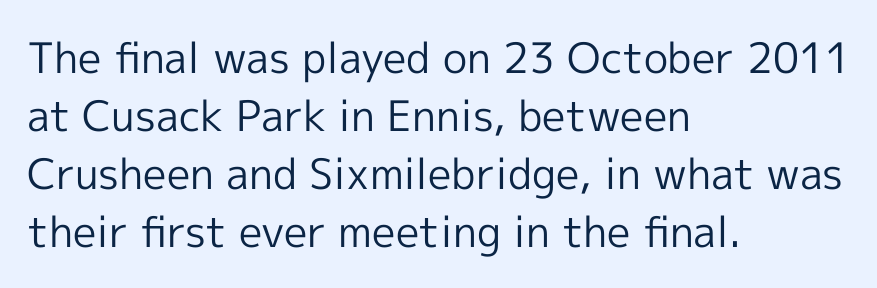
Q: Is the text bold? A: No.
Q: Is the text italic (slanted)? A: No, it is upright.
Q: Is the typeface a serif or a sans-serif typeface? A: Sans-serif.
Q: Is the text underlined? A: No.
Q: How is the paragraph aligned? A: Left-aligned.
Q: Is the spacing between letters normal or unusually wide? A: Normal.
Q: Is the spacing between lines tight, normal or loose? A: Normal.
Q: Width (condensed, normal, or wide)? A: Normal.
Q: x-height? A: Medium.
Q: Monospaced? A: No.
